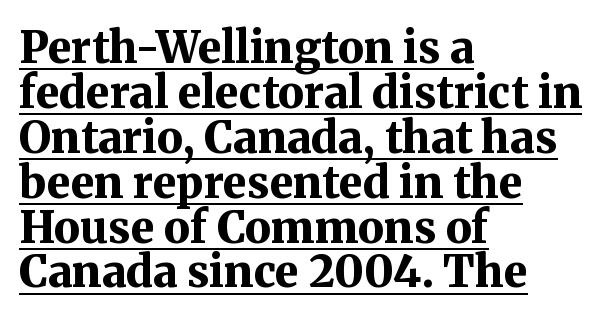
Q: Is the text bold? A: Yes.
Q: Is the text italic (slanted)? A: No, it is upright.
Q: Is the typeface a serif or a sans-serif typeface? A: Serif.
Q: Is the text underlined? A: Yes.
Q: How is the paragraph aligned? A: Left-aligned.
Q: Is the spacing between letters normal or unusually wide? A: Normal.
Q: Is the spacing between lines tight, normal or loose? A: Tight.
Q: Width (condensed, normal, or wide)? A: Normal.
Q: Stroke contrast? A: Medium.
Q: x-height? A: Medium.
Q: Monospaced? A: No.
